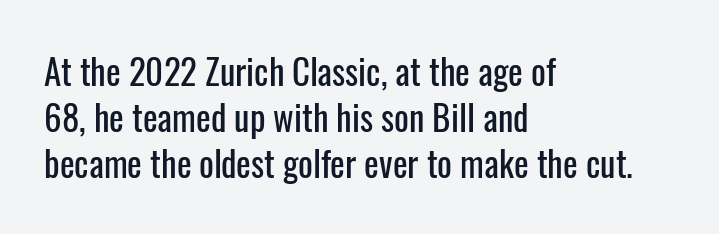
{"serif": "no", "italic": "no", "width": "condensed", "stroke_contrast": "low", "x_height": "medium", "monospaced": "no", "underline": "no", "align": "left", "line_spacing": "normal", "line_spacing_ratio": 1.32, "letter_spacing": "normal", "letter_spacing_em": 0.0, "glyph_px": 35}
